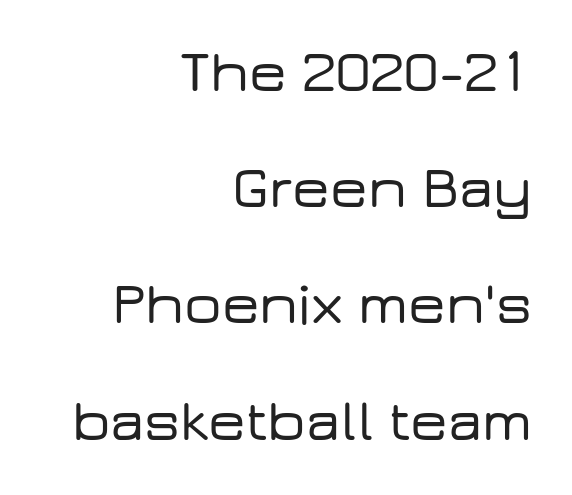
Default kerning and tracking; the words read as compact shapes. A typesetter would call this proportional, since set widths differ per character. Characters remain perfectly vertical along every line. The typeface chosen for these lines omits serifs. The rag falls on the left side of this text block. How would I describe the line gaps? Wide and relaxed.
